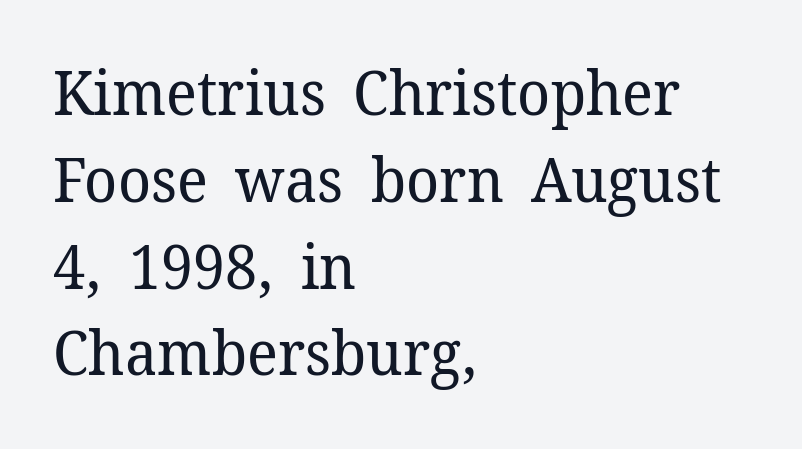
The typesetter chose a ragged-right arrangement here. The strokes carry an ordinary text weight at most. The type family on display is of the serif kind. The leading is moderate, giving the passage an even texture. This sample uses plain, unmodified letter spacing. The space beneath each line is pristine and unruled.
